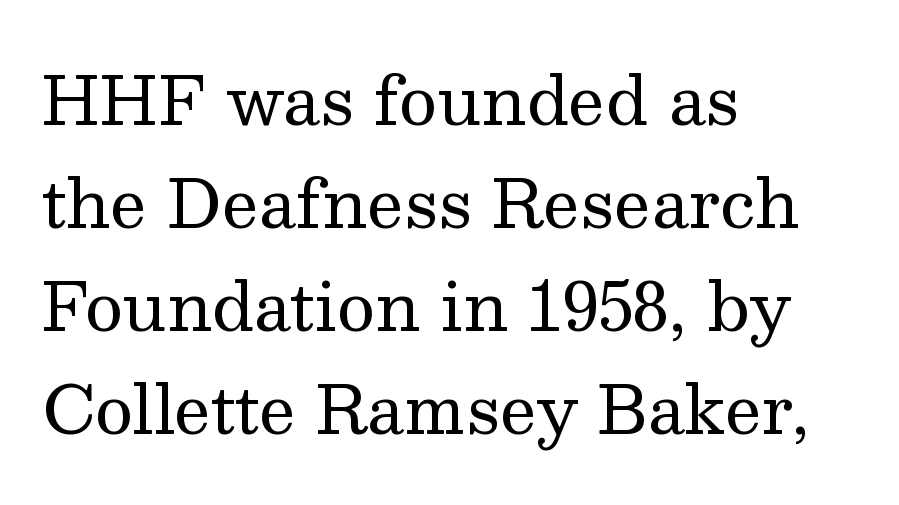
Q: Is the text bold? A: No.
Q: Is the text italic (slanted)? A: No, it is upright.
Q: Is the typeface a serif or a sans-serif typeface? A: Serif.
Q: Is the text underlined? A: No.
Q: How is the paragraph aligned? A: Left-aligned.
Q: Is the spacing between letters normal or unusually wide? A: Normal.
Q: Is the spacing between lines tight, normal or loose? A: Normal.
Q: Width (condensed, normal, or wide)? A: Normal.
Q: Stroke contrast? A: Medium.
Q: x-height? A: Medium.
Q: Monospaced? A: No.
